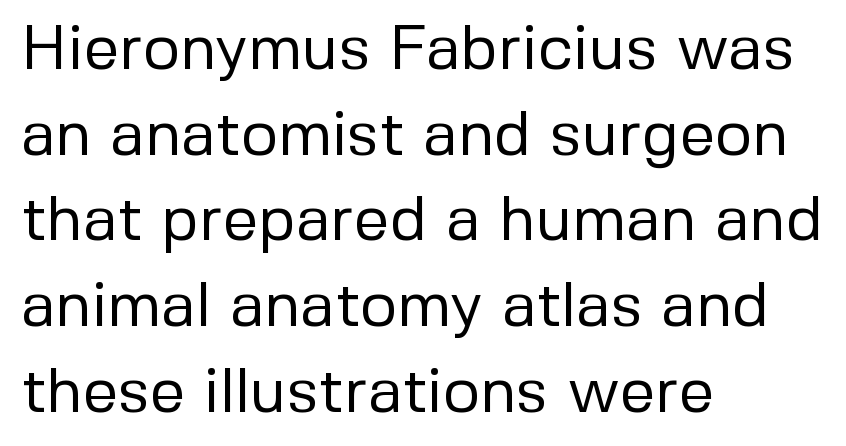
{"serif": "no", "italic": "no", "bold": "no", "weight": "regular", "width": "normal", "stroke_contrast": "low", "x_height": "medium", "monospaced": "no", "underline": "no", "align": "left", "line_spacing": "normal", "line_spacing_ratio": 1.36, "letter_spacing": "normal", "letter_spacing_em": 0.0, "glyph_px": 63}
